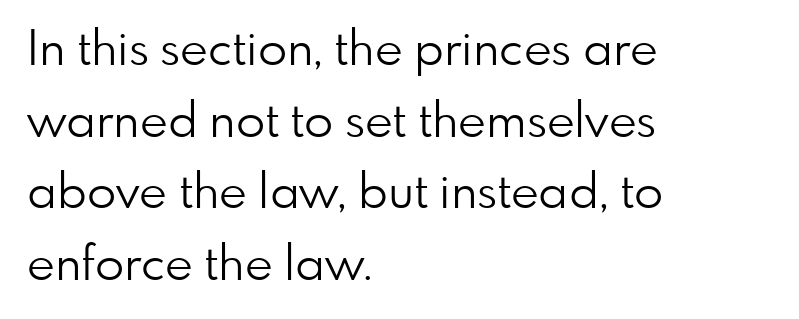
{"serif": "no", "italic": "no", "bold": "no", "weight": "light", "width": "normal", "stroke_contrast": "low", "x_height": "small", "monospaced": "no", "underline": "no", "align": "left", "line_spacing": "normal", "line_spacing_ratio": 1.49, "letter_spacing": "normal", "letter_spacing_em": 0.0, "glyph_px": 48}
